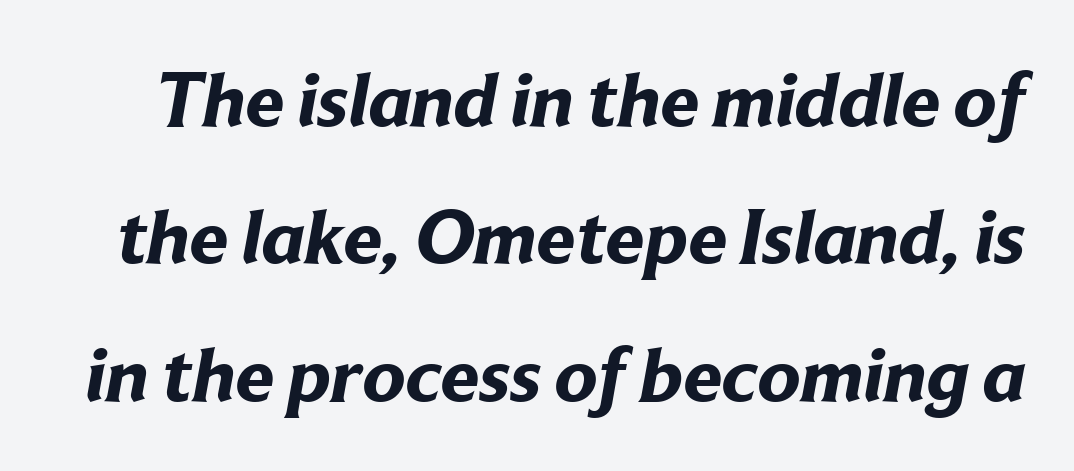
Do the characters align in a grid? No, the font is proportional. A sans-serif font was chosen for this passage. Bold? Absolutely — the strokes are thick and heavy. Check the space under the baseline: it is left empty. The passage shown has conventional tracking throughout.
